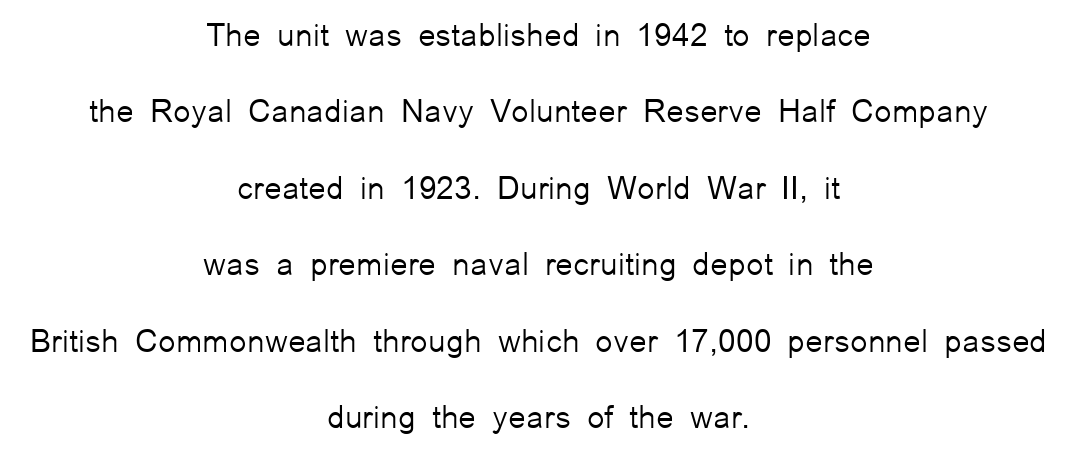
The image shows 32 px light sans-serif type, upright; set centered, loose line spacing (2.39x), normal letter spacing, not underlined; low stroke contrast and a medium x-height.
